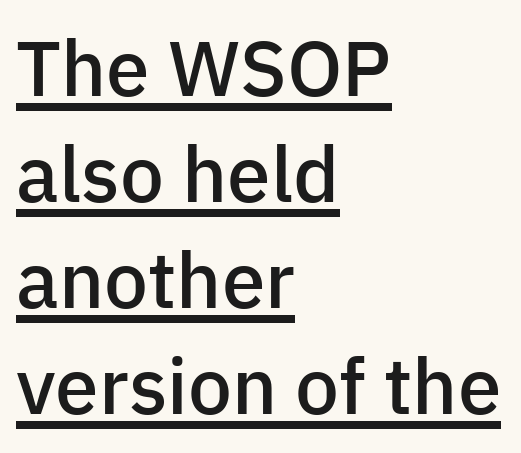
{"serif": "no", "italic": "no", "bold": "semi", "weight": "semibold", "width": "normal", "stroke_contrast": "low", "x_height": "medium", "monospaced": "no", "underline": "yes", "align": "left", "line_spacing": "normal", "line_spacing_ratio": 1.36, "letter_spacing": "normal", "letter_spacing_em": 0.0, "glyph_px": 78}
